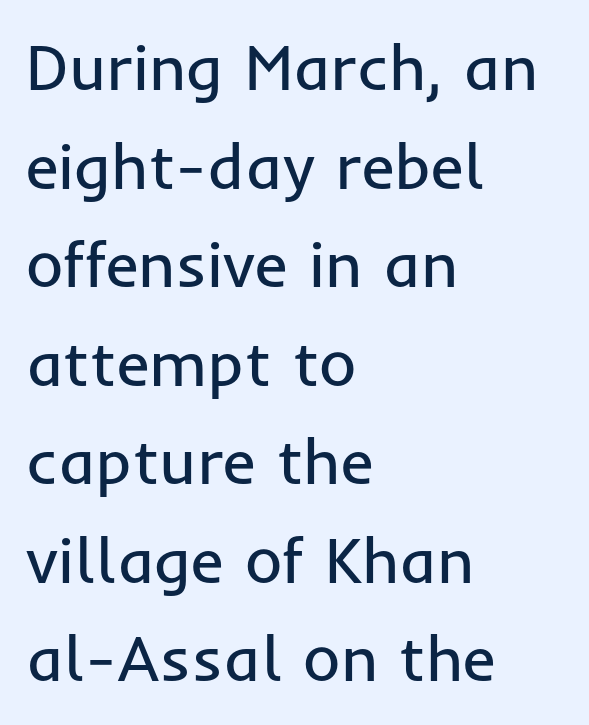
Q: Is the text bold? A: No.
Q: Is the text italic (slanted)? A: No, it is upright.
Q: Is the typeface a serif or a sans-serif typeface? A: Sans-serif.
Q: Is the text underlined? A: No.
Q: How is the paragraph aligned? A: Left-aligned.
Q: Is the spacing between letters normal or unusually wide? A: Normal.
Q: Is the spacing between lines tight, normal or loose? A: Normal.
Q: Width (condensed, normal, or wide)? A: Normal.
Q: Stroke contrast? A: Low.
Q: x-height? A: Medium.
Q: Monospaced? A: No.
